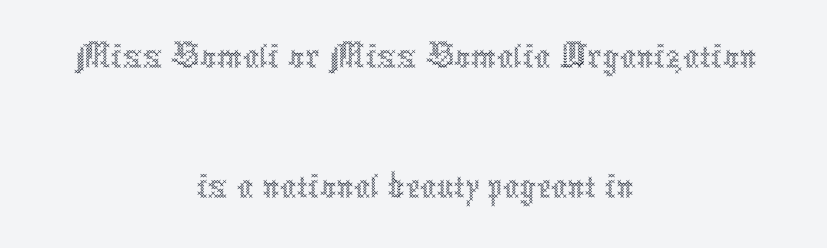
Q: Is the text bold? A: No.
Q: Is the text italic (slanted)? A: No, it is upright.
Q: Is the text underlined? A: No.
Q: How is the paragraph aligned? A: Centered.
Q: Is the spacing between letters normal or unusually wide? A: Normal.
Q: Is the spacing between lines tight, normal or loose? A: Normal.
Q: Width (condensed, normal, or wide)? A: Condensed.
Q: x-height? A: Medium.
Q: Monospaced? A: No.
